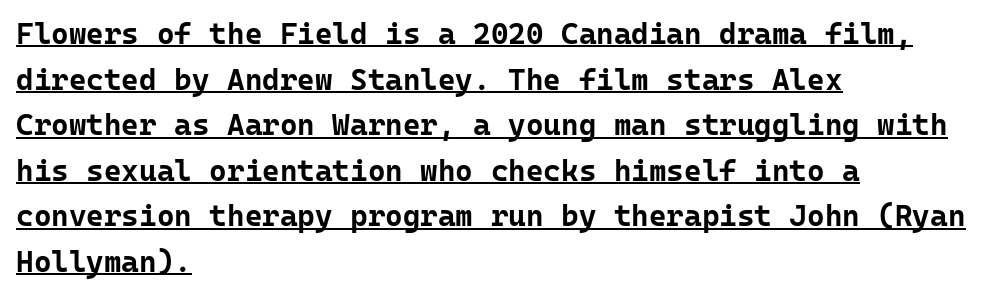
Q: Is the text bold? A: Yes.
Q: Is the text italic (slanted)? A: No, it is upright.
Q: Is the typeface a serif or a sans-serif typeface? A: Sans-serif.
Q: Is the text underlined? A: Yes.
Q: How is the paragraph aligned? A: Left-aligned.
Q: Is the spacing between letters normal or unusually wide? A: Normal.
Q: Is the spacing between lines tight, normal or loose? A: Normal.
Q: Width (condensed, normal, or wide)? A: Normal.
Q: Stroke contrast? A: Low.
Q: x-height? A: Medium.
Q: Monospaced? A: Yes.
